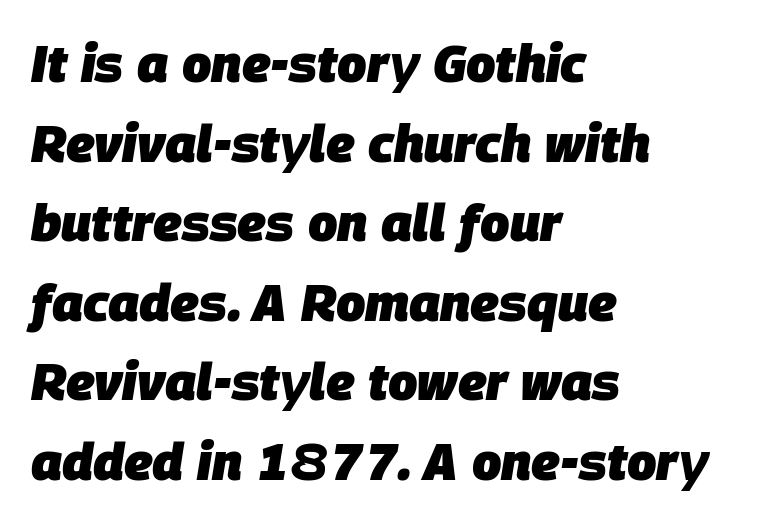
The image shows 52 px heavy type, italic (leaning right); set left-aligned, normal line spacing (1.53x), normal letter spacing, not underlined; low stroke contrast and a large x-height.
